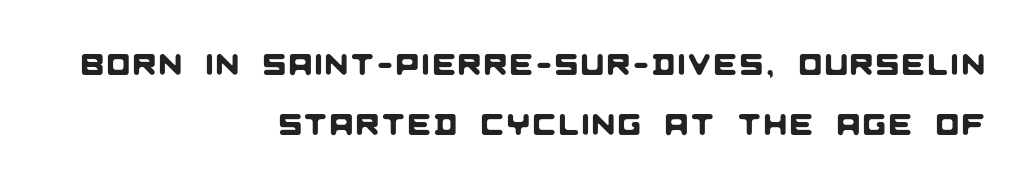
A bare baseline throughout the passage. Varying glyph widths throughout — classic text-font behaviour. This rendering employs a face without finishing strokes, i.e., a sans-serif. The rag falls on the left side of this text block. Summary of vertical rhythm: relaxed, with wide interline spacing.
